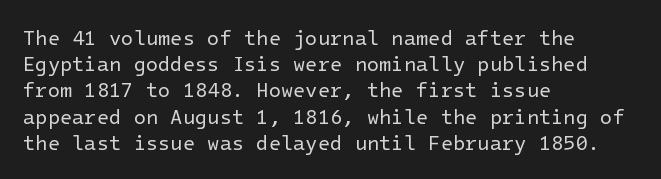
{"italic": "no", "bold": "no", "underline": "no", "align": "left", "line_spacing": "normal", "line_spacing_ratio": 1.31, "letter_spacing": "normal", "letter_spacing_em": 0.0, "glyph_px": 20}
